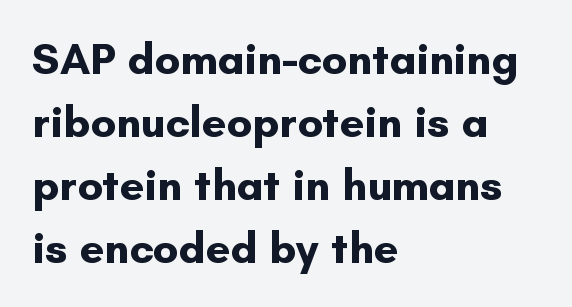
{"serif": "no", "italic": "no", "bold": "yes", "weight": "bold", "width": "normal", "stroke_contrast": "low", "x_height": "small", "monospaced": "no", "underline": "no", "align": "left", "line_spacing": "normal", "line_spacing_ratio": 1.43, "letter_spacing": "normal", "letter_spacing_em": 0.0, "glyph_px": 44}
